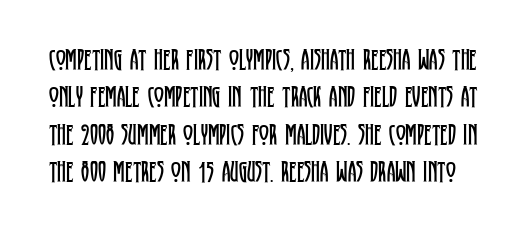
Q: Is the text bold? A: No.
Q: Is the text italic (slanted)? A: No, it is upright.
Q: Is the typeface a serif or a sans-serif typeface? A: Serif.
Q: Is the text underlined? A: No.
Q: Is the spacing between letters normal or unusually wide? A: Normal.
Q: Is the spacing between lines tight, normal or loose? A: Normal.
Q: Width (condensed, normal, or wide)? A: Condensed.
Q: Stroke contrast? A: Low.
Q: x-height? A: Large.
Q: Monospaced? A: No.
